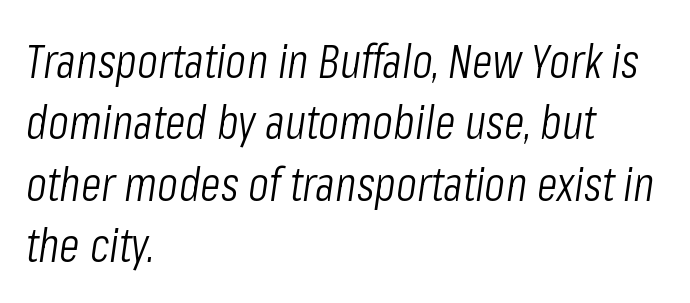
{"italic": "yes", "lean": "right", "slant_degrees": 8, "bold": "no", "weight": "light", "width": "condensed", "stroke_contrast": "low", "x_height": "medium", "monospaced": "no", "underline": "no", "align": "left", "line_spacing": "normal", "line_spacing_ratio": 1.28, "letter_spacing": "normal", "letter_spacing_em": 0.0, "glyph_px": 48}
